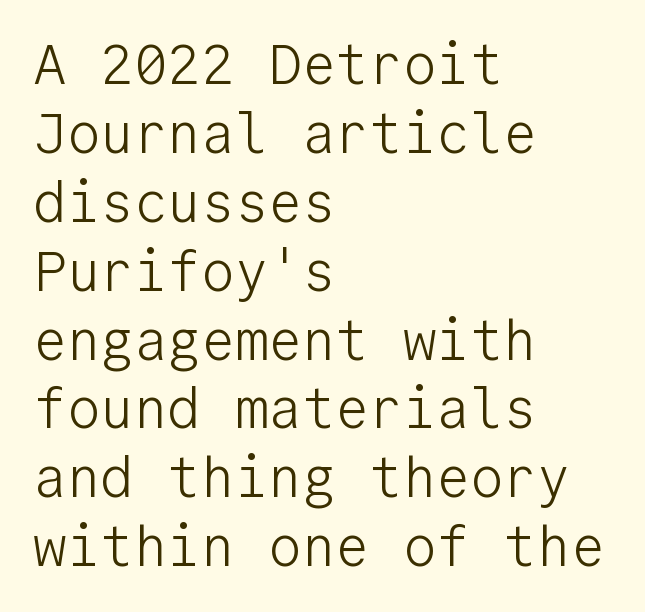
Q: Is the text bold? A: No.
Q: Is the text italic (slanted)? A: No, it is upright.
Q: Is the typeface a serif or a sans-serif typeface? A: Sans-serif.
Q: Is the text underlined? A: No.
Q: How is the paragraph aligned? A: Left-aligned.
Q: Is the spacing between letters normal or unusually wide? A: Normal.
Q: Width (condensed, normal, or wide)? A: Normal.
Q: Stroke contrast? A: Low.
Q: x-height? A: Medium.
Q: Monospaced? A: Yes.
